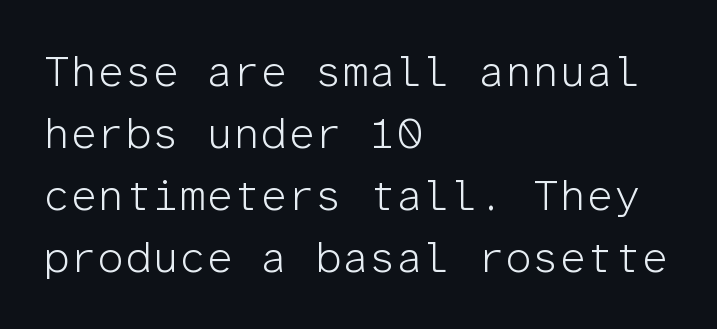
The image shows 43 px light sans-serif type, upright, monospaced; set left-aligned, normal line spacing (1.44x), normal letter spacing, not underlined; low stroke contrast and a medium x-height.
